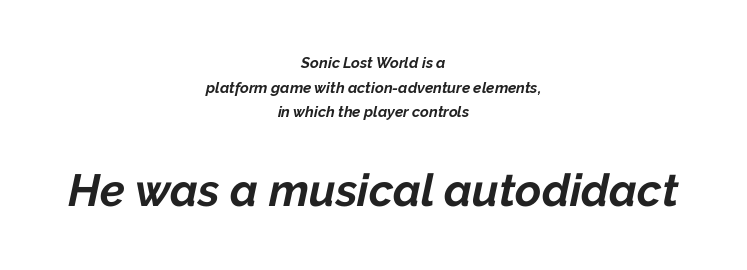
Looks like regular typesetting: each glyph gets only the width it needs. Glance below the letters and you will spot only blank space. Characters follow at the spacing the type designer built in. This sample keeps an unexceptional amount of space between lines. When letters slant like this, we call the style italic. How heavy is the stroke? Heavy — this is a bold.
